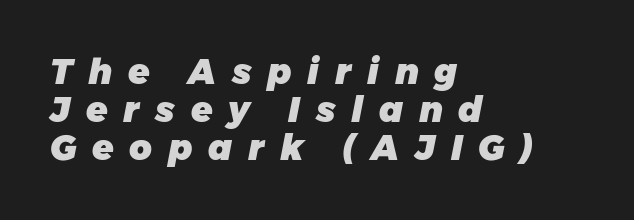
The image shows 35 px heavy type, italic (leaning right); set left-aligned, tight line spacing (1.09x), unusually wide letter spacing (+0.45 em), not underlined; low stroke contrast and a medium x-height.
